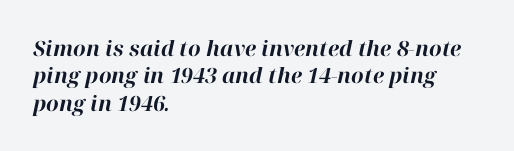
The image shows 21 px bold type, italic (leaning right); set left-aligned, normal line spacing (1.3x), normal letter spacing, not underlined.
